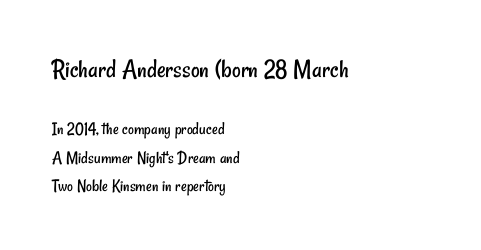
{"bold": "no", "underline": "no", "align": "left", "line_spacing": "normal", "line_spacing_ratio": 1.6, "letter_spacing": "normal", "letter_spacing_em": 0.0, "larger_block": "first", "size_ratio": 1.5, "glyph_px": 27}
